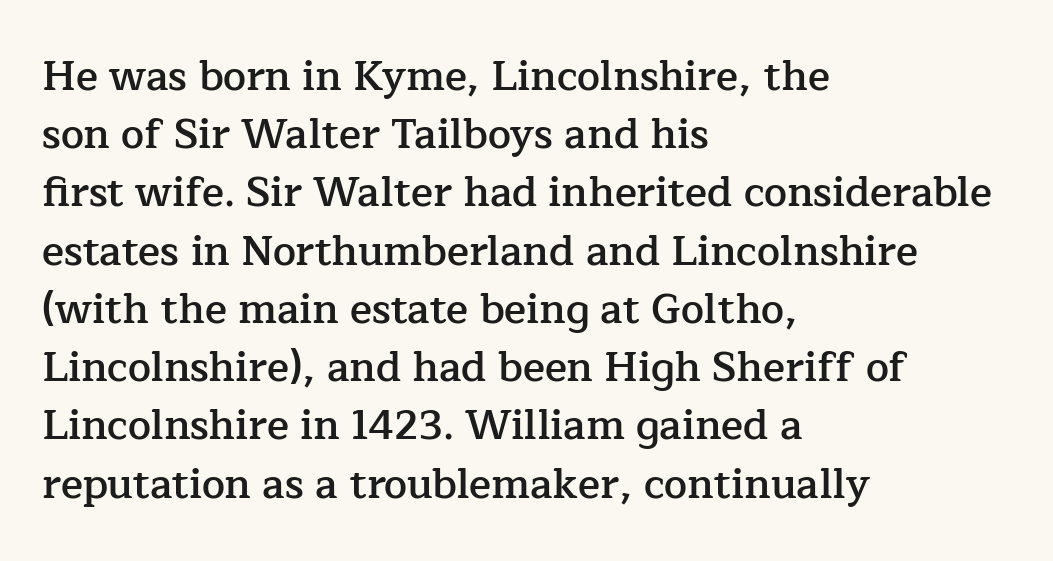
The image shows 41 px semibold serif type, upright; set left-aligned, normal line spacing (1.42x), normal letter spacing, not underlined; low stroke contrast and a medium x-height.
